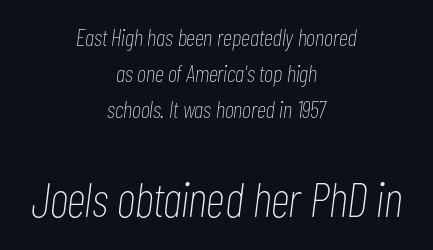
Looks like regular typesetting: each glyph gets only the width it needs. Short note: letters normally spaced. Caption: multi-line text, centered on the measure. Type size steps up from the first block to the second. Posture: slanted. Letters have the restrained weight of plain body copy at most.
